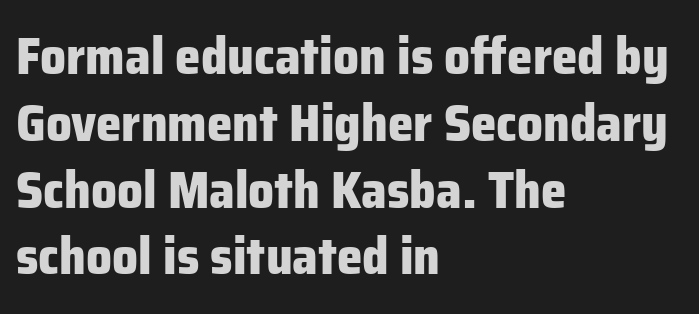
The image shows 51 px heavy sans-serif type, upright; set left-aligned, normal line spacing (1.31x), normal letter spacing, not underlined; low stroke contrast and a medium x-height.
